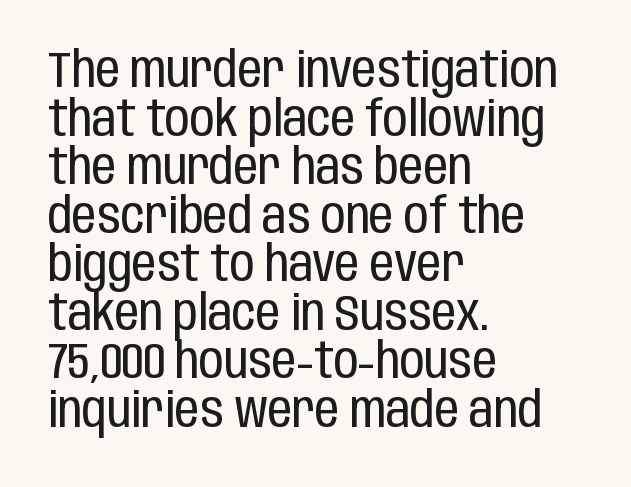
{"serif": "no", "italic": "no", "bold": "no", "weight": "regular", "width": "condensed", "stroke_contrast": "low", "x_height": "large", "monospaced": "no", "underline": "no", "align": "left", "line_spacing": "tight", "line_spacing_ratio": 0.99, "letter_spacing": "normal", "letter_spacing_em": 0.0, "glyph_px": 49}
